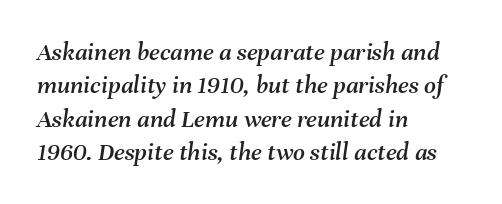
Q: Is the text italic (slanted)? A: Yes, it leans right by about 8 degrees.
Q: Is the text underlined? A: No.
Q: How is the paragraph aligned? A: Left-aligned.
Q: Is the spacing between letters normal or unusually wide? A: Normal.
Q: Is the spacing between lines tight, normal or loose? A: Normal.
